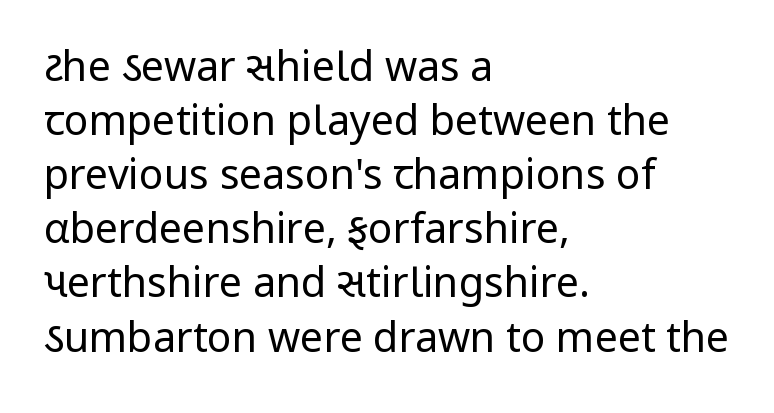
Horizontal alignment here is leftward, the default for most running prose. Each word holds together tightly as a unit, with standard inter-letter gaps. Students, observe: this is what conventionally led text looks like. The passage shown is not bold in any degree.
